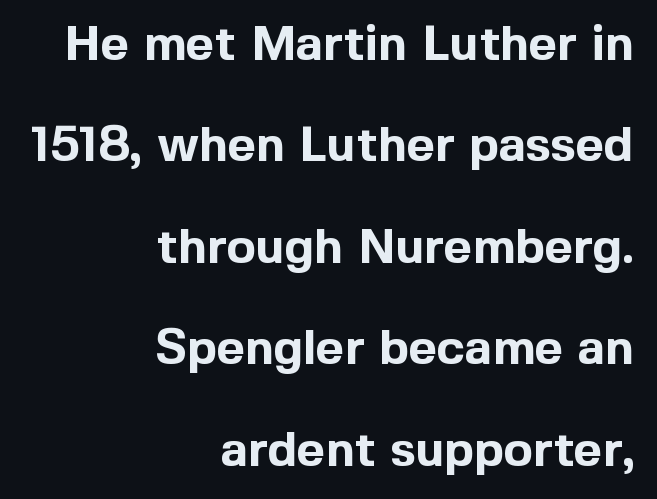
Think of a printed novel: that variable character pitch is what you see here. Do the letters lean? They stand straight. Notice the wide empty band between every row — that's loose leading. Nothing sits at the stroke ends, so this counts as sans-serif.
